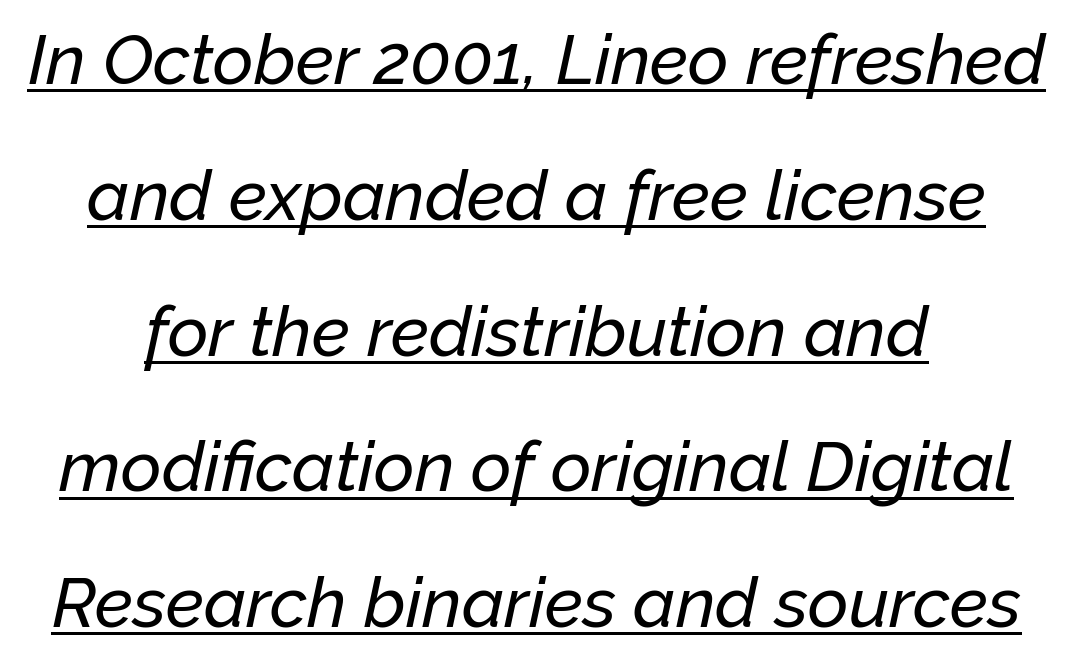
{"italic": "yes", "lean": "right", "slant_degrees": 12, "width": "normal", "stroke_contrast": "low", "x_height": "medium", "monospaced": "no", "underline": "yes", "line_spacing": "loose", "line_spacing_ratio": 1.94, "letter_spacing": "normal", "letter_spacing_em": 0.0, "glyph_px": 70}
